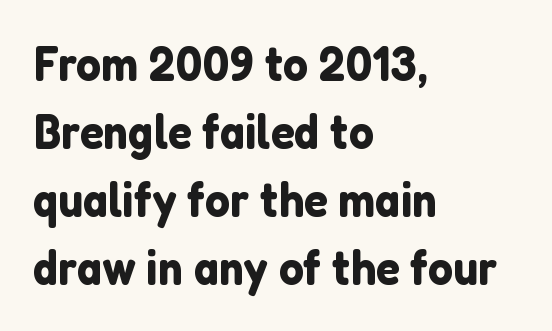
Q: Is the text italic (slanted)? A: No, it is upright.
Q: Is the typeface a serif or a sans-serif typeface? A: Sans-serif.
Q: Is the text underlined? A: No.
Q: How is the paragraph aligned? A: Left-aligned.
Q: Is the spacing between letters normal or unusually wide? A: Normal.
Q: Is the spacing between lines tight, normal or loose? A: Normal.
Q: Width (condensed, normal, or wide)? A: Normal.
Q: Stroke contrast? A: Low.
Q: x-height? A: Medium.
Q: Monospaced? A: No.
